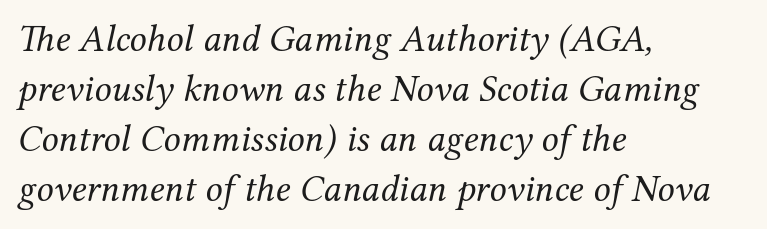
{"serif": "yes", "italic": "yes", "lean": "right", "slant_degrees": 12, "bold": "no", "weight": "regular", "width": "normal", "stroke_contrast": "medium", "x_height": "medium", "monospaced": "no", "underline": "no", "align": "left", "line_spacing": "normal", "line_spacing_ratio": 1.32, "letter_spacing": "normal", "letter_spacing_em": 0.0, "glyph_px": 38}
